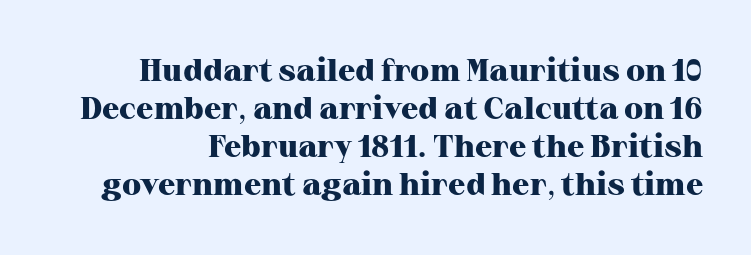
The letters advance in unequal steps, a hallmark of proportional type. Nothing unusual about the tracking: characters are spaced as the font intends. The space beneath each line is pristine and unruled. Small tapered or slab feet sit at the stroke ends, so this counts as serif.
